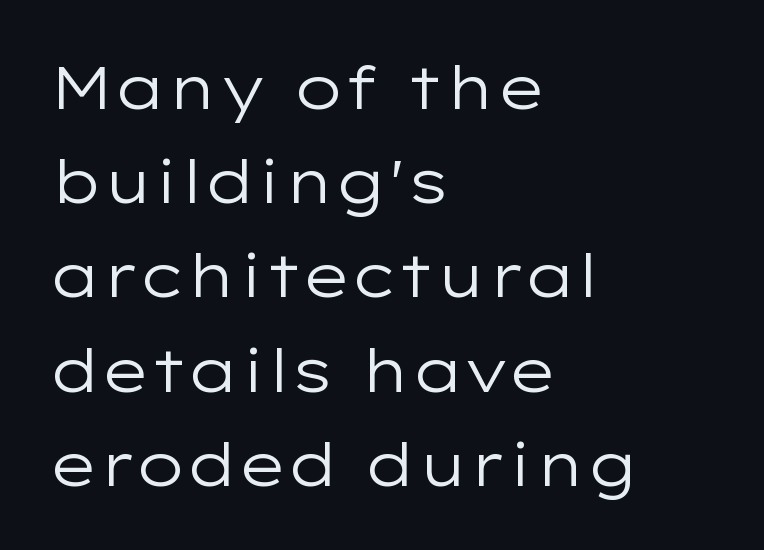
The image shows 60 px regular-weight, wide sans-serif type, upright; set left-aligned, normal line spacing (1.57x), normal letter spacing, not underlined; low stroke contrast and a medium x-height.
